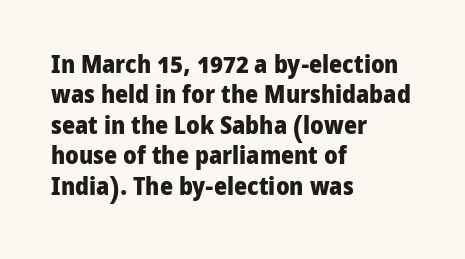
Each line starts at the same left margin while the right side varies. Words appear dense and cohesive because spacing is normal. What weight is shown? A full bold with thick strokes. Nope, not italic — everything's standing straight.
